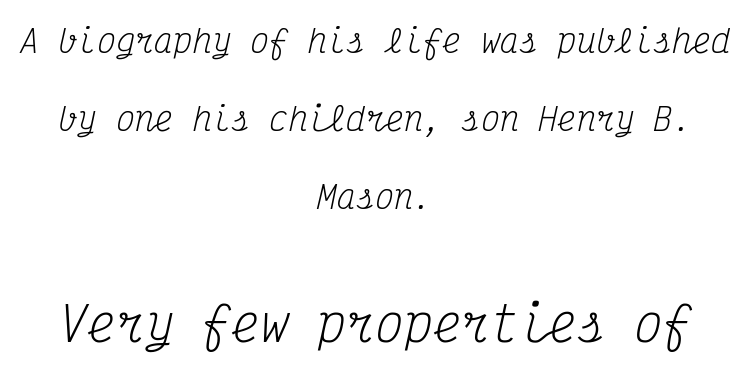
These lines were composed using italics. Spacing verdict: monospaced, one width for all characters. Leading is clearly above the norm, producing a sparse column. Bold? No — there's no thickening of the strokes. Rule under the text: the space is simply empty.
